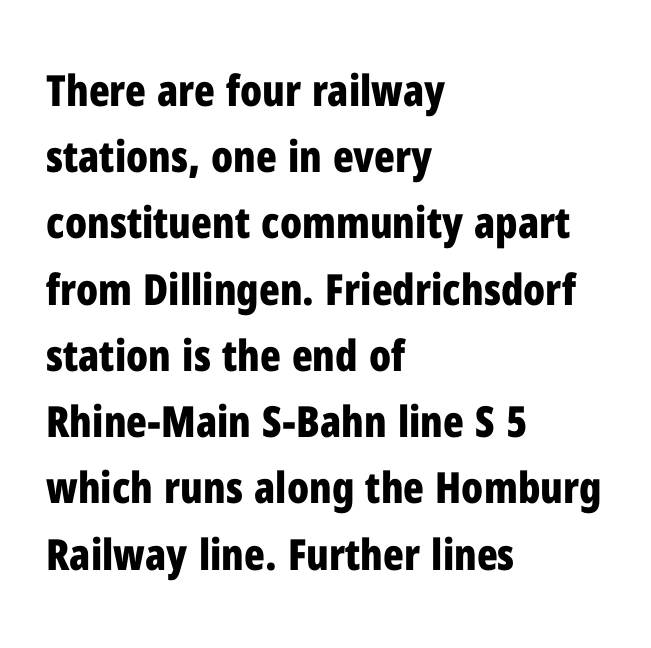
Caption: multi-line text, flush left, ragged right. Thick stems and heavy bowls — unmistakably bold. Rule under the text: the space is simply empty. Spacing between characters is what you'd get straight out of the box. Nothing sits at the stroke ends, so this counts as sans-serif.
